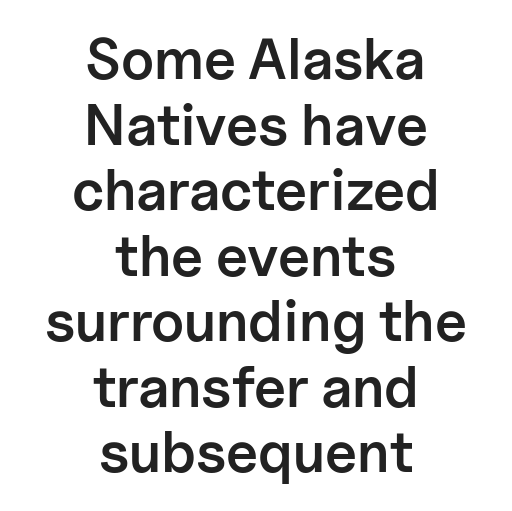
Serif or sans? Sans — the stroke terminals are bare. How heavy is the stroke? Medium-heavy — a semibold, shy of bold. This sample uses an upright cut, with every glyph sitting square on the baseline. A clean baseline with only descenders dipping below it. Observe the ordinary spacing: letters are neighbours, not strangers. Looks like regular typesetting: each glyph gets only the width it needs.
